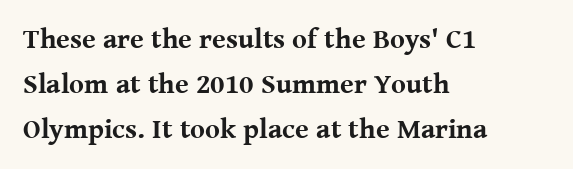
Q: Is the text bold? A: Yes.
Q: Is the text italic (slanted)? A: No, it is upright.
Q: Is the typeface a serif or a sans-serif typeface? A: Serif.
Q: Is the text underlined? A: No.
Q: How is the paragraph aligned? A: Left-aligned.
Q: Is the spacing between letters normal or unusually wide? A: Normal.
Q: Is the spacing between lines tight, normal or loose? A: Normal.
Q: Width (condensed, normal, or wide)? A: Normal.
Q: Stroke contrast? A: Medium.
Q: x-height? A: Medium.
Q: Monospaced? A: No.
